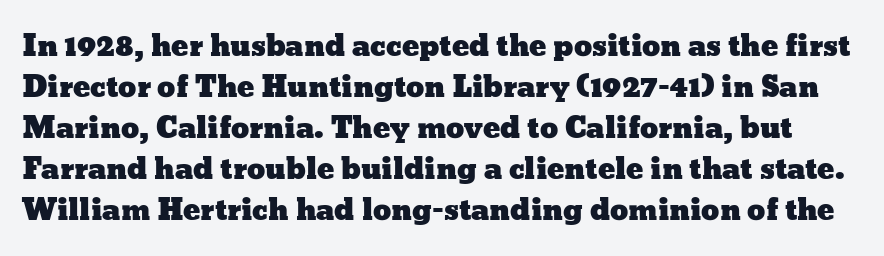
{"italic": "no", "width": "wide", "stroke_contrast": "low", "x_height": "medium", "monospaced": "no", "underline": "no", "line_spacing": "normal", "line_spacing_ratio": 1.41, "letter_spacing": "normal", "letter_spacing_em": 0.0, "glyph_px": 29}
